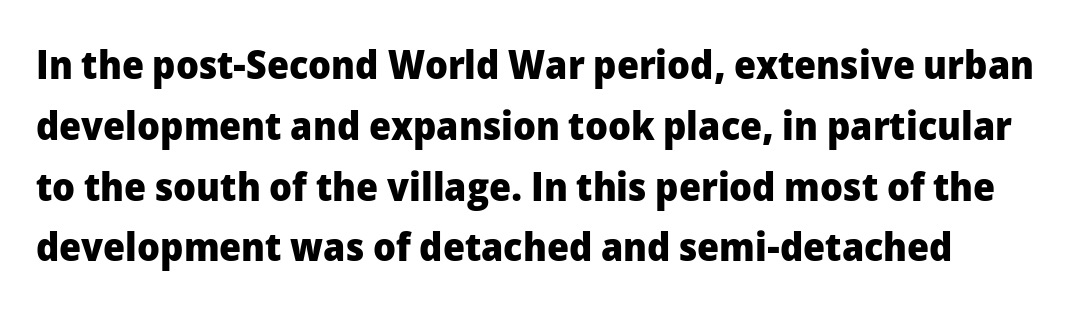
Regarding leading, the lines here are spaced in the standard way. It's the straight-up-and-down kind of type. Between one letter and the next there's only the usual sliver of space. The passage shown is not underscored anywhere. Spacing verdict: proportional, widths tailored to each character. These lines are composed in type without serifs.
